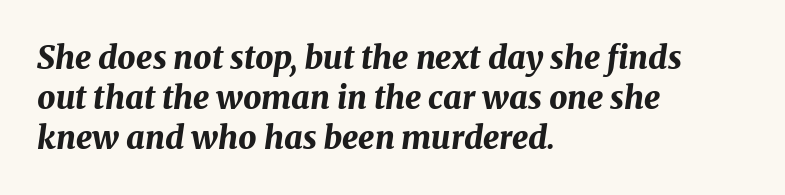
These lines are rendered in a variable-pitch font. These lines stack with their left ends in a neat column. Students, observe: this is what conventionally led text looks like. Heavy, bold letterforms.
